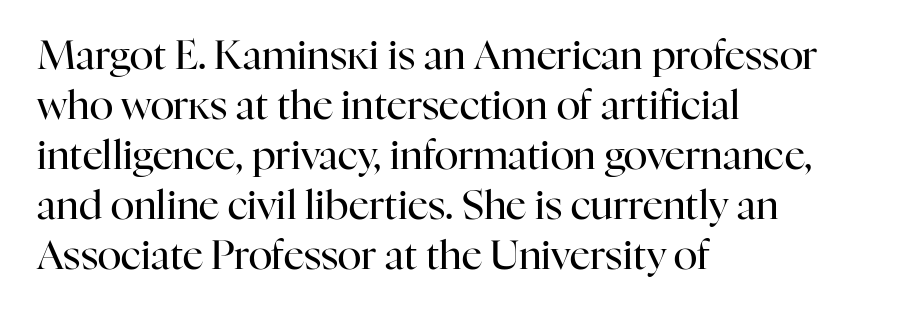
Q: Is the text bold? A: No.
Q: Is the text italic (slanted)? A: No, it is upright.
Q: Is the typeface a serif or a sans-serif typeface? A: Serif.
Q: Is the text underlined? A: No.
Q: How is the paragraph aligned? A: Left-aligned.
Q: Is the spacing between letters normal or unusually wide? A: Normal.
Q: Is the spacing between lines tight, normal or loose? A: Normal.
Q: Width (condensed, normal, or wide)? A: Normal.
Q: Stroke contrast? A: High.
Q: x-height? A: Medium.
Q: Monospaced? A: No.
